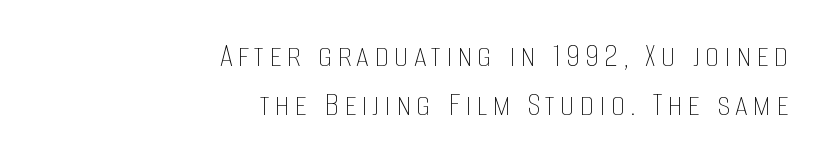
The image shows 36 px thin, condensed type, upright; set right-aligned, normal line spacing (1.36x), not underlined; low stroke contrast and a large x-height.
